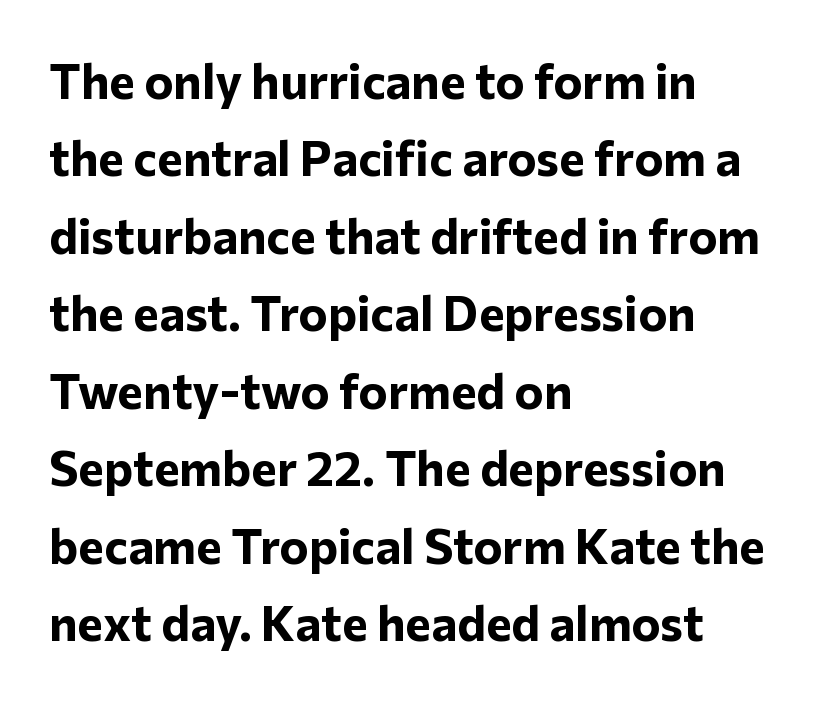
Q: Is the text bold? A: Yes.
Q: Is the text italic (slanted)? A: No, it is upright.
Q: Is the typeface a serif or a sans-serif typeface? A: Sans-serif.
Q: Is the text underlined? A: No.
Q: How is the paragraph aligned? A: Left-aligned.
Q: Is the spacing between letters normal or unusually wide? A: Normal.
Q: Is the spacing between lines tight, normal or loose? A: Normal.
Q: Width (condensed, normal, or wide)? A: Normal.
Q: Stroke contrast? A: Low.
Q: x-height? A: Medium.
Q: Monospaced? A: No.
